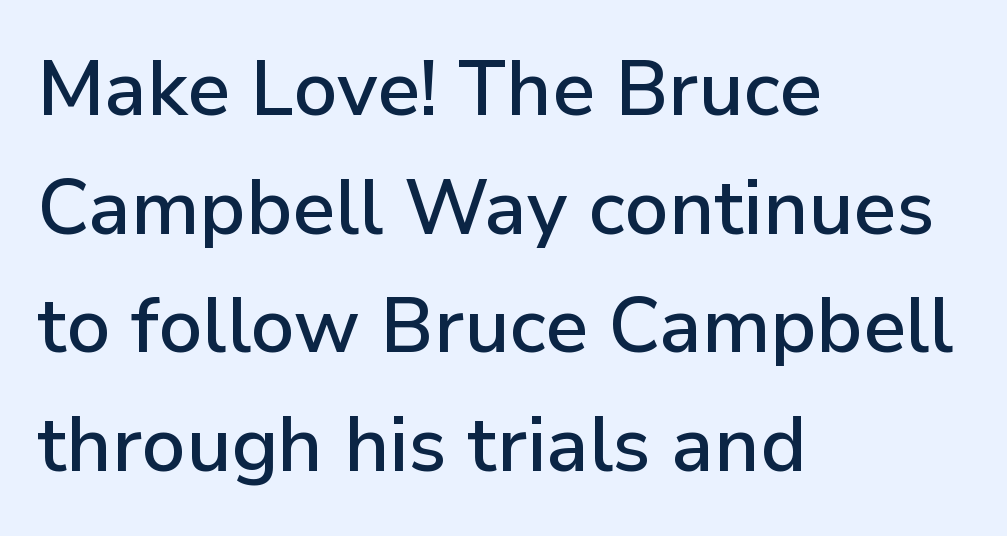
{"serif": "no", "italic": "no", "width": "normal", "stroke_contrast": "low", "x_height": "medium", "monospaced": "no", "underline": "no", "align": "left", "line_spacing": "normal", "line_spacing_ratio": 1.54, "letter_spacing": "normal", "letter_spacing_em": 0.0, "glyph_px": 77}
